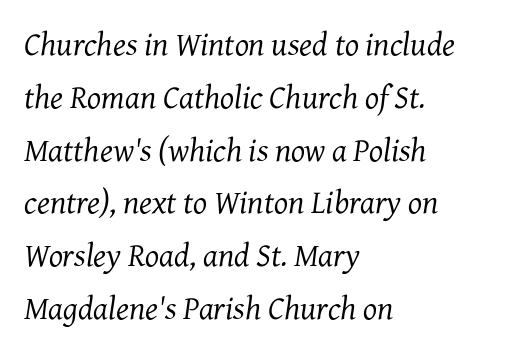
{"serif": "yes", "italic": "yes", "lean": "right", "slant_degrees": 7, "bold": "no", "weight": "regular", "width": "normal", "stroke_contrast": "medium", "x_height": "medium", "monospaced": "no", "underline": "no", "align": "left", "line_spacing": "normal", "line_spacing_ratio": 1.6, "letter_spacing": "normal", "letter_spacing_em": 0.0, "glyph_px": 33}
